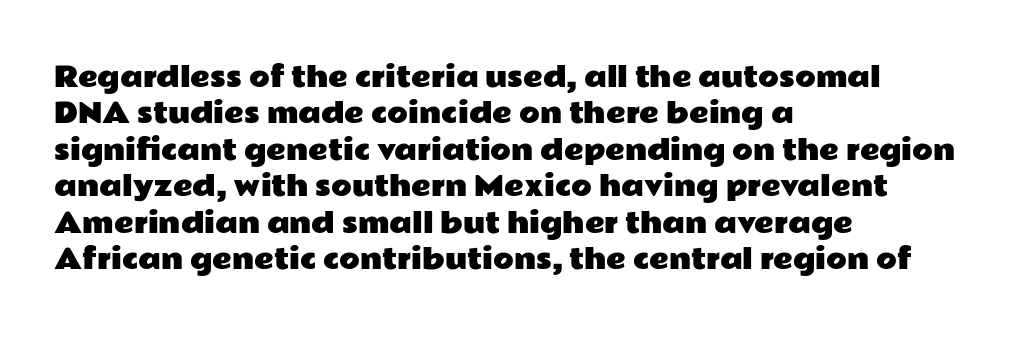
{"italic": "no", "underline": "no", "align": "left", "line_spacing": "normal", "line_spacing_ratio": 1.35, "letter_spacing": "normal", "letter_spacing_em": 0.0, "glyph_px": 27}
